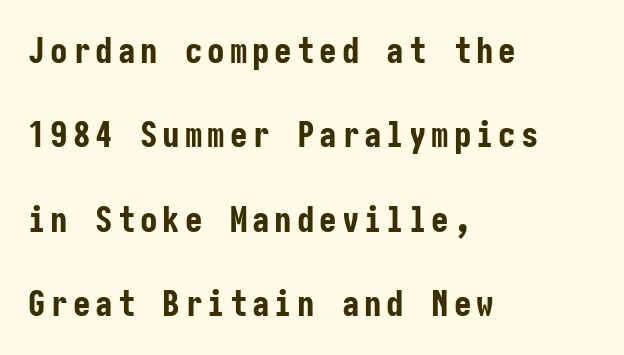
Q: Is the text bold? A: Yes.
Q: Is the text italic (slanted)? A: No, it is upright.
Q: Is the typeface a serif or a sans-serif typeface? A: Sans-serif.
Q: Is the text underlined? A: No.
Q: How is the paragraph aligned? A: Left-aligned.
Q: Is the spacing between lines tight, normal or loose? A: Loose.
Q: Width (condensed, normal, or wide)? A: Condensed.
Q: Stroke contrast? A: Low.
Q: x-height? A: Medium.
